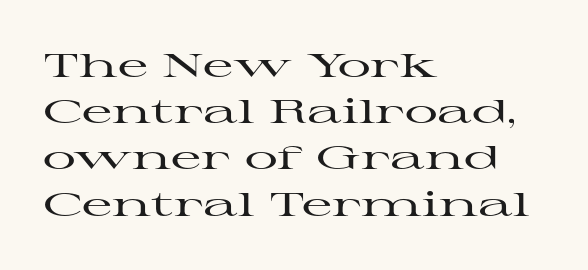
The image shows 33 px wide serif type, upright; set left-aligned, normal line spacing (1.4x), normal letter spacing, not underlined; high stroke contrast and a medium x-height.
